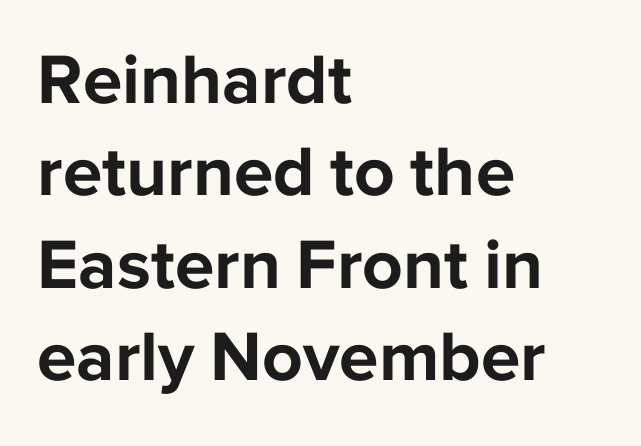
The image shows 71 px bold sans-serif type, upright; set left-aligned, normal line spacing (1.3x), normal letter spacing, not underlined; low stroke contrast and a medium x-height.
